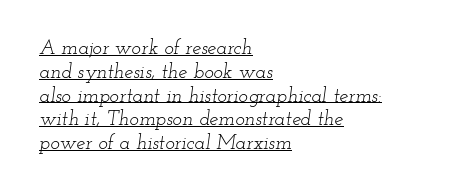
{"italic": "yes", "lean": "right", "slant_degrees": 12, "bold": "no", "underline": "yes", "align": "left", "line_spacing_ratio": 1.19, "letter_spacing": "normal", "letter_spacing_em": 0.0, "glyph_px": 20}
